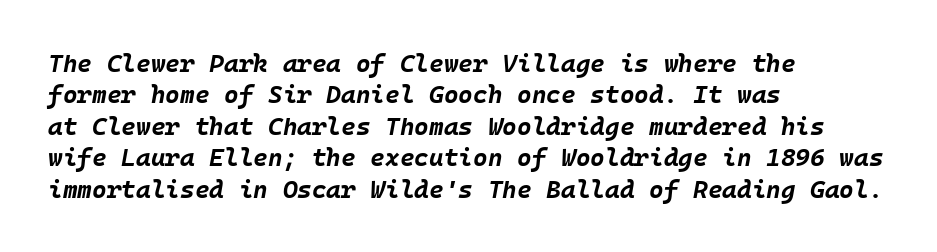
The zone under the glyphs is completely vacant. Leading: standard. Characters are canted at an angle relative to the baseline's perpendicular. Does the weight exceed regular? Yes, all the way to bold. You could call the tracking neutral — neither tight nor loose.
